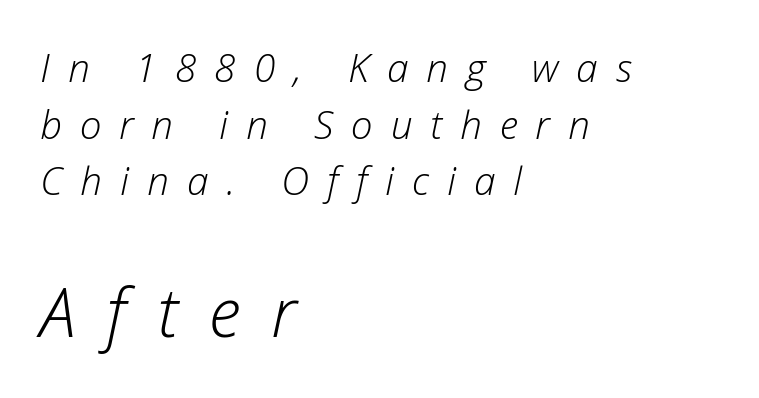
The image shows 68 px light type, italic (leaning right); set left-aligned, normal line spacing (1.45x), unusually wide letter spacing (+0.46 em), not underlined; the second (bottom) block is 1.74x larger; low stroke contrast and a medium x-height.
